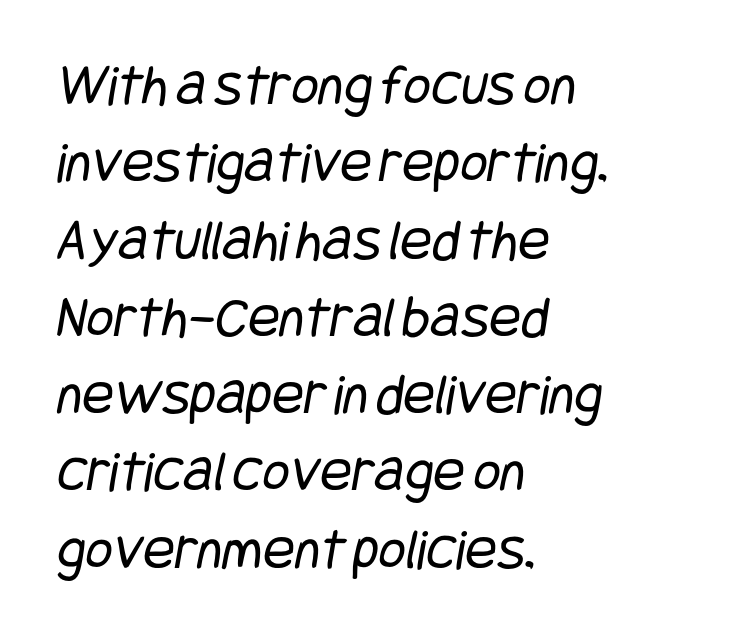
The image shows 59 px regular-weight, condensed sans-serif type; set left-aligned, normal line spacing (1.31x), normal letter spacing, not underlined; low stroke contrast and a large x-height.
